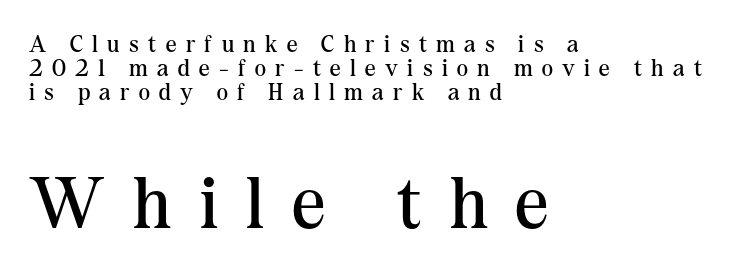
The image shows 73 px regular-weight serif type, upright; set left-aligned, tight line spacing (1.01x), unusually wide letter spacing (+0.39 em), not underlined; the second (bottom) block is 3.04x larger; medium stroke contrast and a medium x-height.
